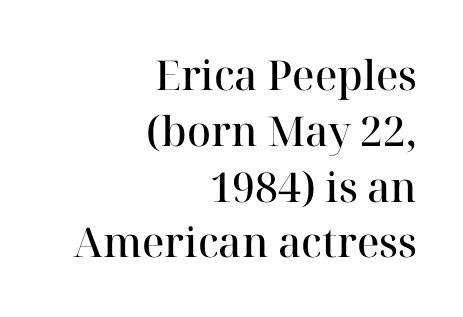
{"serif": "yes", "italic": "no", "bold": "semi", "weight": "semibold", "width": "normal", "stroke_contrast": "high", "x_height": "medium", "monospaced": "no", "underline": "no", "align": "right", "line_spacing": "normal", "line_spacing_ratio": 1.36, "letter_spacing": "normal", "letter_spacing_em": 0.0, "glyph_px": 41}
